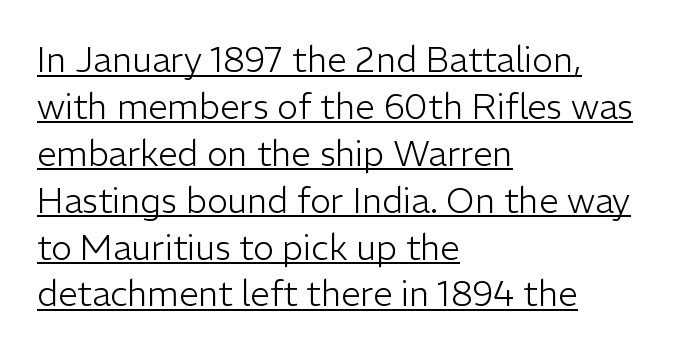
Q: Is the text bold? A: No.
Q: Is the text italic (slanted)? A: No, it is upright.
Q: Is the typeface a serif or a sans-serif typeface? A: Sans-serif.
Q: Is the text underlined? A: Yes.
Q: How is the paragraph aligned? A: Left-aligned.
Q: Is the spacing between letters normal or unusually wide? A: Normal.
Q: Is the spacing between lines tight, normal or loose? A: Normal.
Q: Width (condensed, normal, or wide)? A: Normal.
Q: Stroke contrast? A: Low.
Q: x-height? A: Medium.
Q: Monospaced? A: No.
